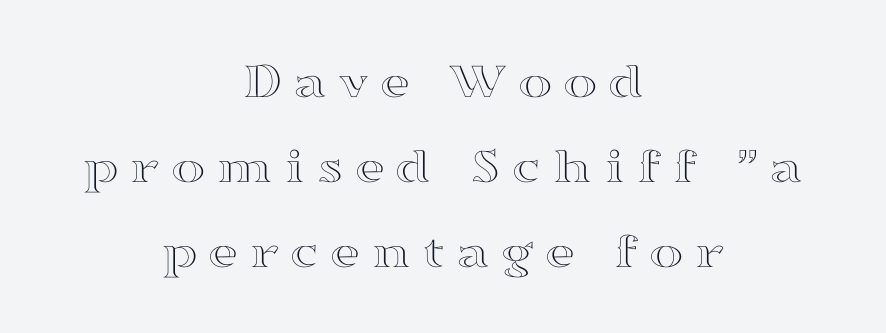
Descenders hang freely into open space. This sample has the flowing, uneven cadence of proportional lettering. If you measured baseline to baseline, you'd find a middling distance. The gaps between neighbouring characters are conspicuously large. Centered paragraph, ragged on both sides.
